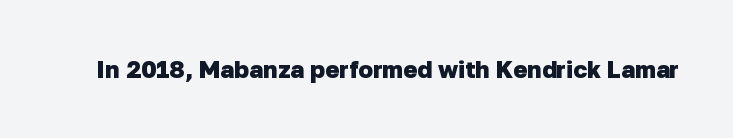
Standard letterfit; no display-style spreading of the glyphs. What weight is shown? A full bold with thick strokes. Has an underline been added? It has not.
